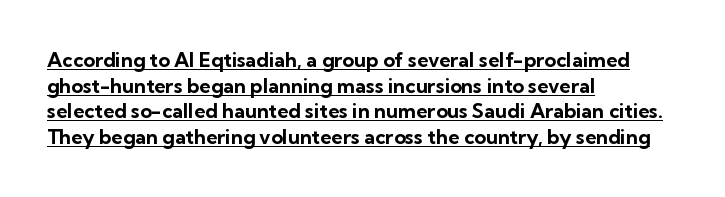
The glyphs have the mass of a bold cut. Vertical strokes here are truly vertical. If you drew a ruler down the left edge, every line would touch it. Is there much room between lines? A standard amount, neither cramped nor airy.
